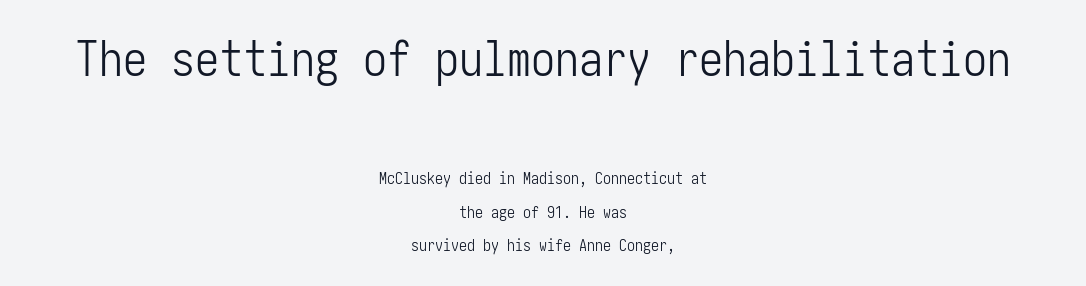
Q: Is the text bold? A: No.
Q: Is the text italic (slanted)? A: No, it is upright.
Q: Is the typeface a serif or a sans-serif typeface? A: Sans-serif.
Q: Is the text underlined? A: No.
Q: How is the paragraph aligned? A: Centered.
Q: Is the spacing between letters normal or unusually wide? A: Normal.
Q: Is the spacing between lines tight, normal or loose? A: Loose.
Q: Which block of text is set in a larger size, the first (top) or the second (bottom)? A: The first (top) one.
Q: Width (condensed, normal, or wide)? A: Condensed.
Q: Stroke contrast? A: Low.
Q: x-height? A: Medium.
